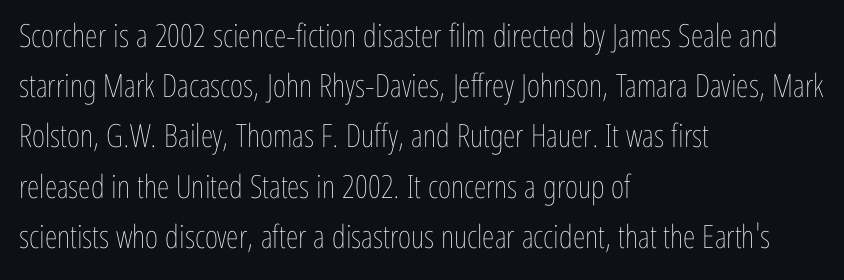
Q: Is the text bold? A: No.
Q: Is the text italic (slanted)? A: No, it is upright.
Q: Is the text underlined? A: No.
Q: How is the paragraph aligned? A: Left-aligned.
Q: Is the spacing between letters normal or unusually wide? A: Normal.
Q: Is the spacing between lines tight, normal or loose? A: Normal.
Q: Width (condensed, normal, or wide)? A: Condensed.
Q: Stroke contrast? A: Low.
Q: x-height? A: Medium.
Q: Monospaced? A: No.
